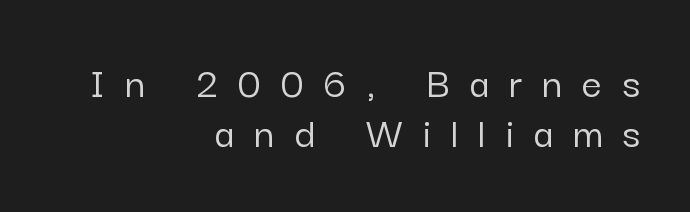
Descender tails drop into unmarked territory. Think of a printed novel: that variable character pitch is what you see here. Right-aligned paragraph, ragged on the left. The letters stand straight up with perfectly vertical stems. This block would grow much taller if given ordinary leading; it's compressed now.
